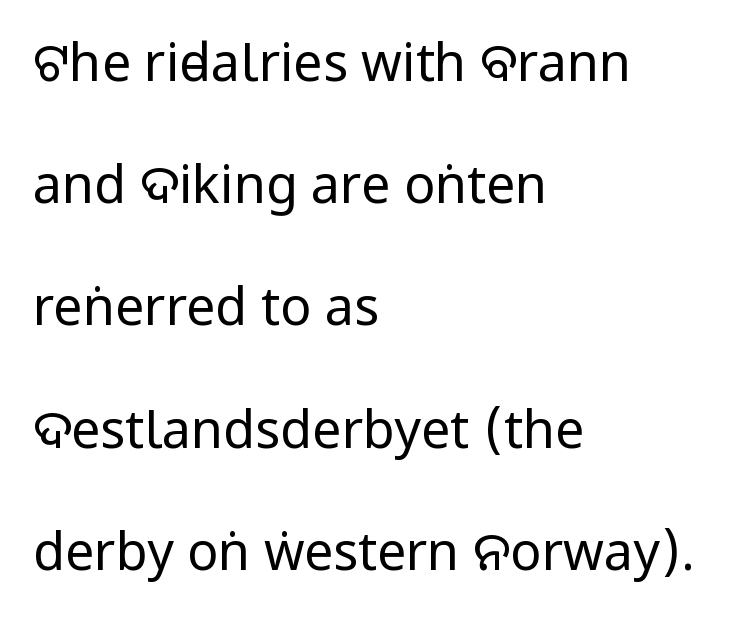
Underlining? Definitely not there. The paragraph has a hard left edge and a soft right edge. The type sits square on the baseline with zero lean. Heaviness? Minimal to ordinary, like unemphasized prose. Whoever set this chose breathing room over compactness in the vertical rhythm. The glyphs in this specimen are sans serif.
